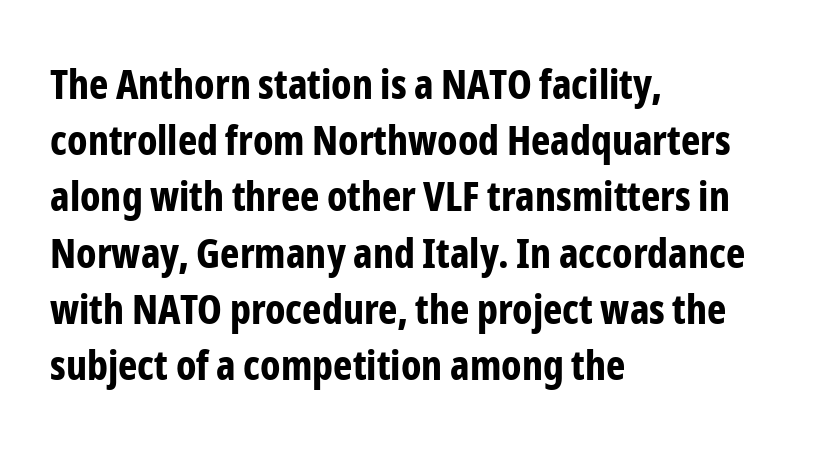
A typesetter would label this face a sans. Every stem runs plumb, perpendicular to the baseline. Horizontally, the lines are justified to the leading edge only. No word sits above an underline. Students, this is bold: see how much ink each stroke carries.
